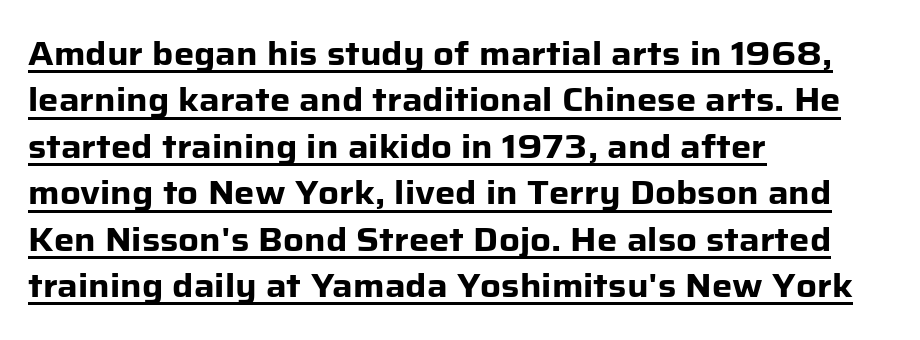
Heft: maximum for text — a bold. These lines are set flush left with a ragged right edge. Students, observe the line beneath the letters — that is underlining. This is sans-serif lettering, the kind often seen on screens and signage. Ordinary non-slanted type is in use.
